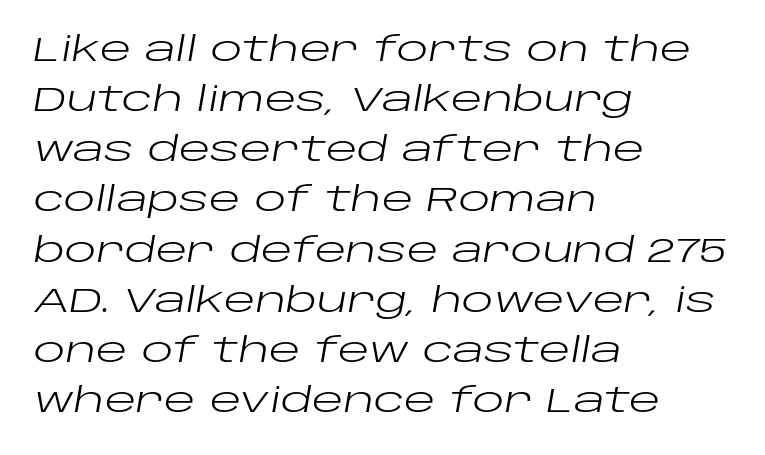
The image shows 33 px regular-weight, wide type, italic (leaning right); set left-aligned, normal line spacing (1.52x), normal letter spacing, not underlined; low stroke contrast and a large x-height.
